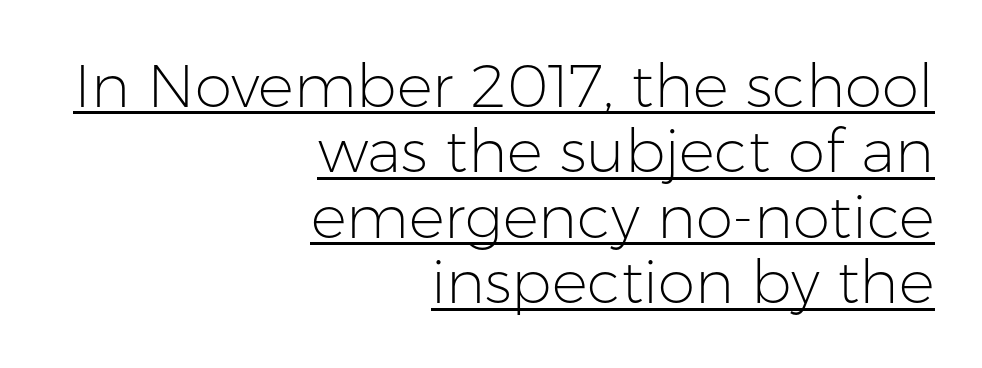
The image shows 60 px light sans-serif type, upright; set right-aligned, tight line spacing (1.09x), normal letter spacing, underlined; low stroke contrast and a medium x-height.
